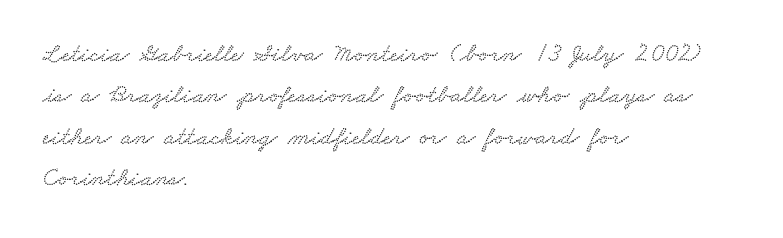
Beneath every word, the page is bare. Visually the block forms a straight wall on the left and a jagged coastline on the right. The lines sit at an ordinary, default distance from one another. A typesetter would call this zero additional tracking.
